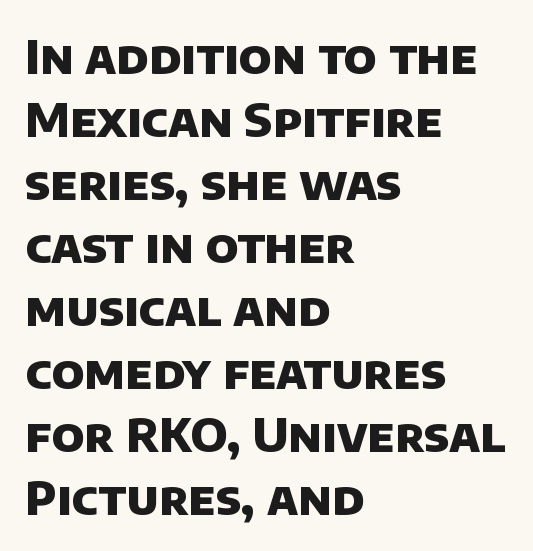
{"serif": "no", "bold": "yes", "weight": "heavy", "width": "normal", "stroke_contrast": "low", "x_height": "large", "monospaced": "no", "underline": "no", "align": "left", "line_spacing": "normal", "line_spacing_ratio": 1.34, "letter_spacing": "normal", "letter_spacing_em": 0.0, "glyph_px": 47}
